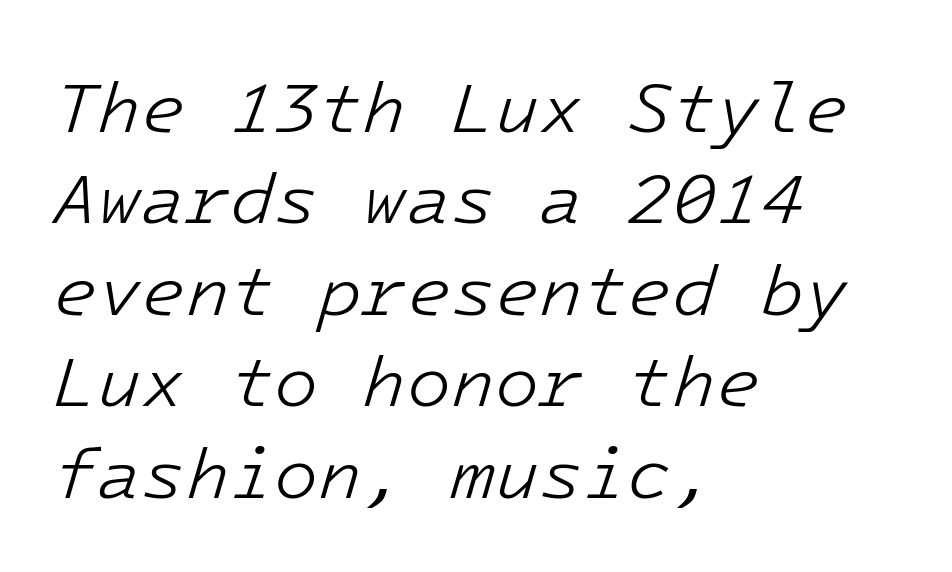
Style check: oblique. This sample keeps an unexceptional amount of space between lines. If you drew a ruler down the left edge, every line would touch it. The gaps between neighbouring characters are ordinary and unremarkable.
